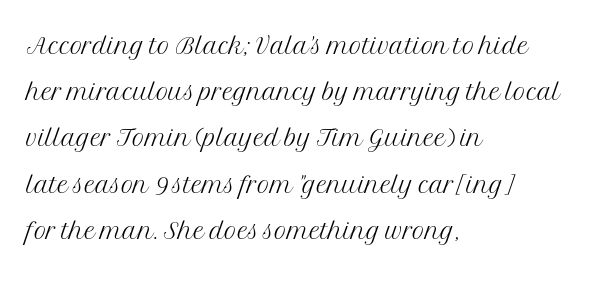
The image shows 34 px light serif type; set left-aligned, normal line spacing (1.36x), normal letter spacing, not underlined; medium stroke contrast and a medium x-height.
